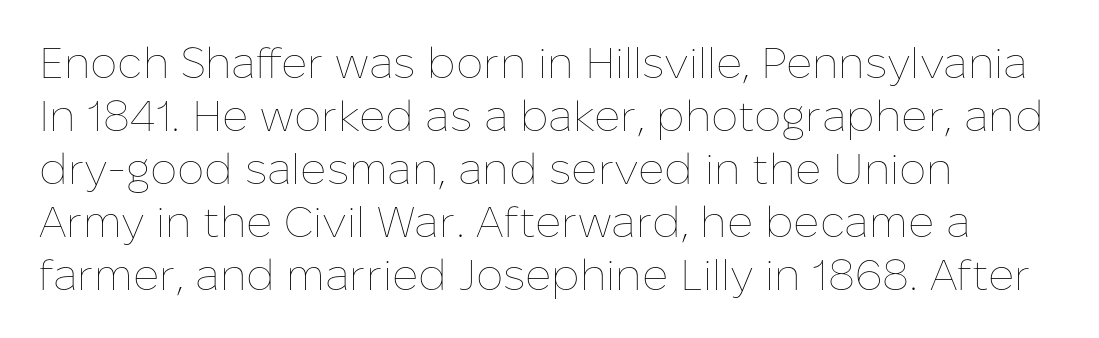
The image shows 43 px thin type, upright; set left-aligned, line spacing 1.23x, normal letter spacing, not underlined; low stroke contrast and a medium x-height.
